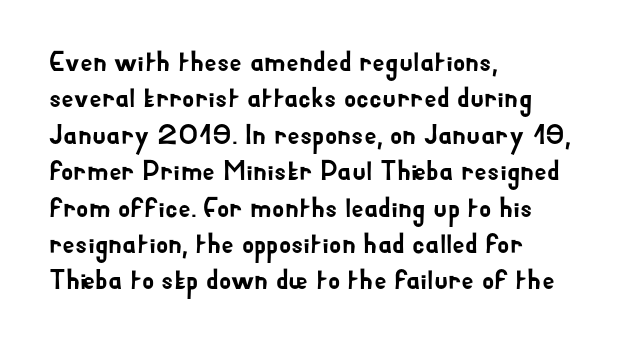
The image shows 28 px sans-serif type, upright; set left-aligned, normal line spacing (1.3x), normal letter spacing, not underlined; low stroke contrast and a small x-height.
